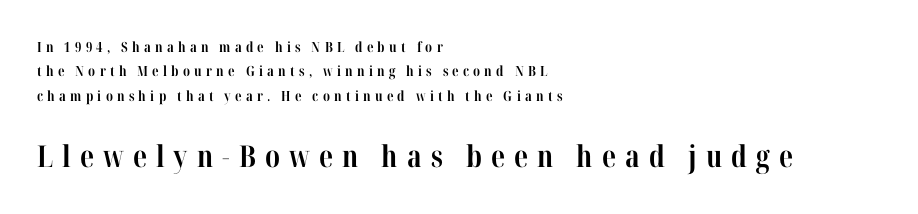
{"serif": "yes", "italic": "no", "bold": "yes", "weight": "bold", "width": "condensed", "stroke_contrast": "high", "x_height": "medium", "monospaced": "no", "underline": "no", "align": "left", "line_spacing_ratio": 1.74, "letter_spacing": "wide", "letter_spacing_em": 0.3, "larger_block": "second", "size_ratio": 2.14, "glyph_px": 30}
